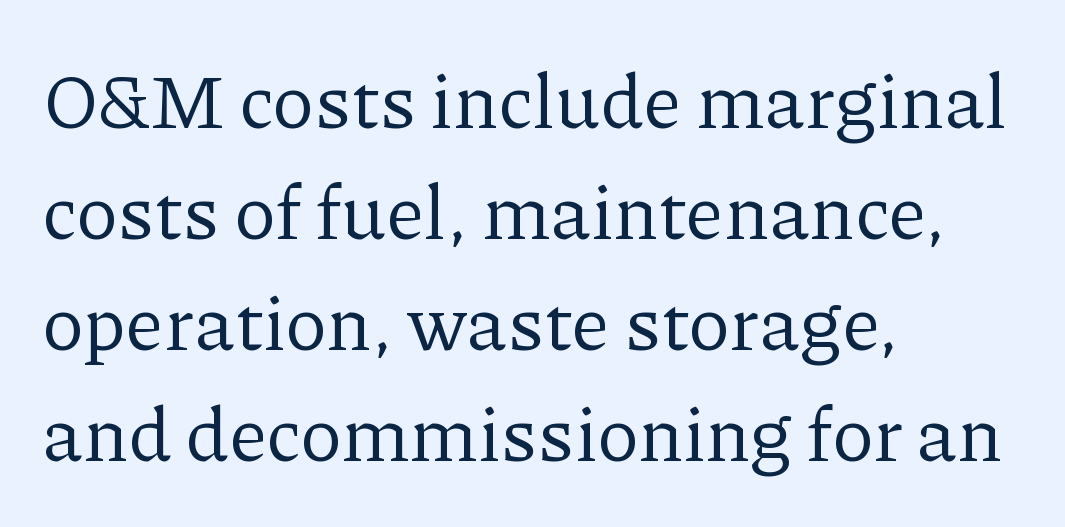
The baseline area is clear. Think of a printed novel: that variable character pitch is what you see here. This is not heavy type; no bold has been used. Students, note that the glyphs here touch the page at normal intervals. In terms of letterform style, serifs are clearly present.
